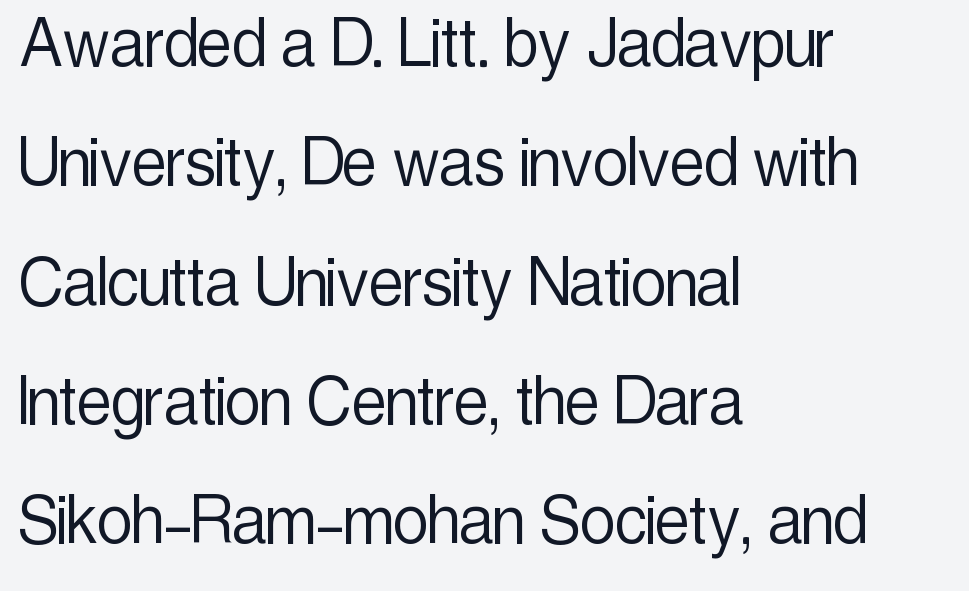
These lines are set flush left with a ragged right edge. Classification — sans serif. Each letter keeps its own natural width here, so spacing adapts to shape. Glance below the letters and you will spot only blank space. When letters stand straight like this, we call the style roman or upright. The cut favours lightness, reaching ordinary text weight at its darkest.
